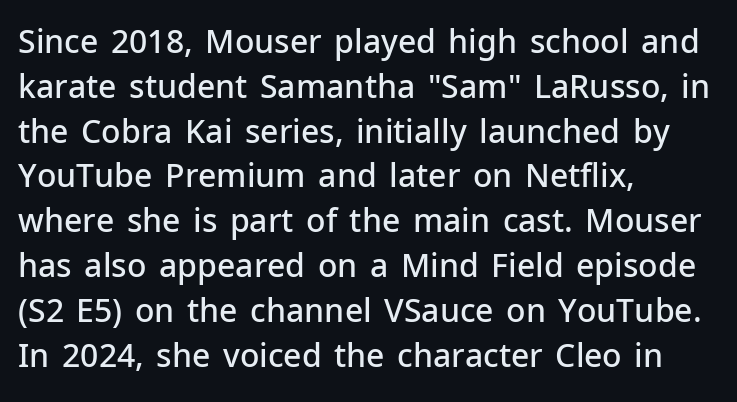
The image shows 32 px semibold sans-serif type, upright; set left-aligned, normal line spacing (1.4x), normal letter spacing, not underlined; low stroke contrast and a medium x-height.
